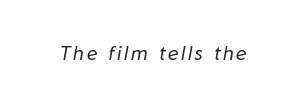
Q: Is the text bold? A: No.
Q: Is the text italic (slanted)? A: Yes, it leans right by about 10 degrees.
Q: Is the text underlined? A: No.
